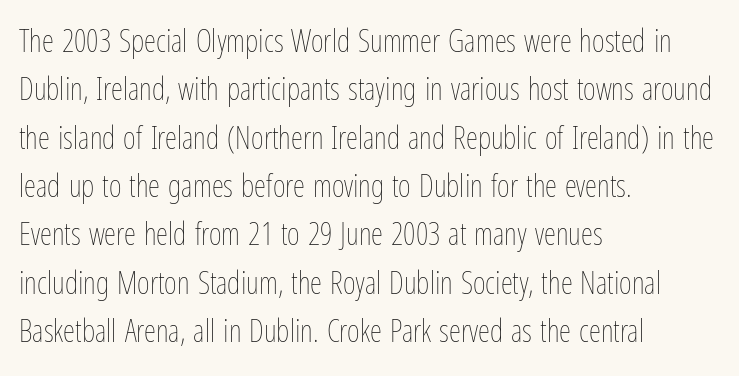
{"italic": "no", "bold": "no", "weight": "thin", "width": "condensed", "stroke_contrast": "low", "x_height": "medium", "monospaced": "no", "underline": "no", "align": "left", "line_spacing": "normal", "line_spacing_ratio": 1.56, "letter_spacing": "normal", "letter_spacing_em": 0.0, "glyph_px": 31}
